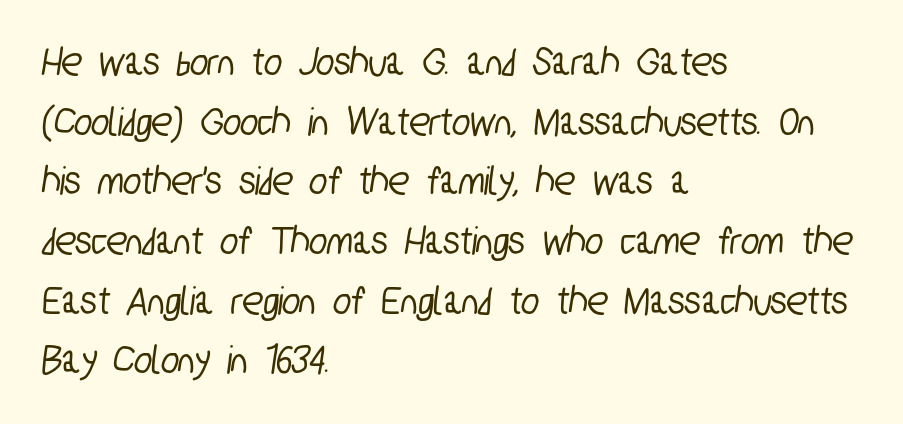
Reading down the block, your eye returns to a fixed left position each line. A typesetter would call this zero additional tracking. Proportional: the letters do not fall into vertical columns. Decoration check: the copy has no underline. Successive baselines arrive at the customary interval. Observe the absence of serifs on each vertical stroke in this sample.
